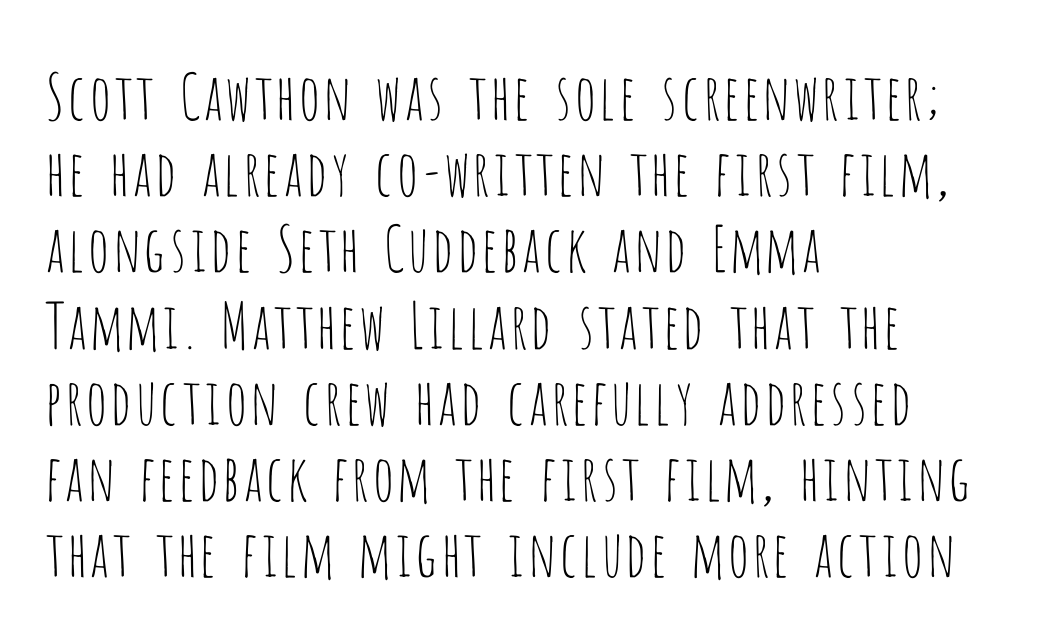
It's the straight-up-and-down kind of type. The paragraph shown leans on its left margin. No extra tracking has been applied to these lines. This sample has the flowing, uneven cadence of proportional lettering. The font family rendered here belongs to the sans-serif group. The foot of each line stays bare and open.
